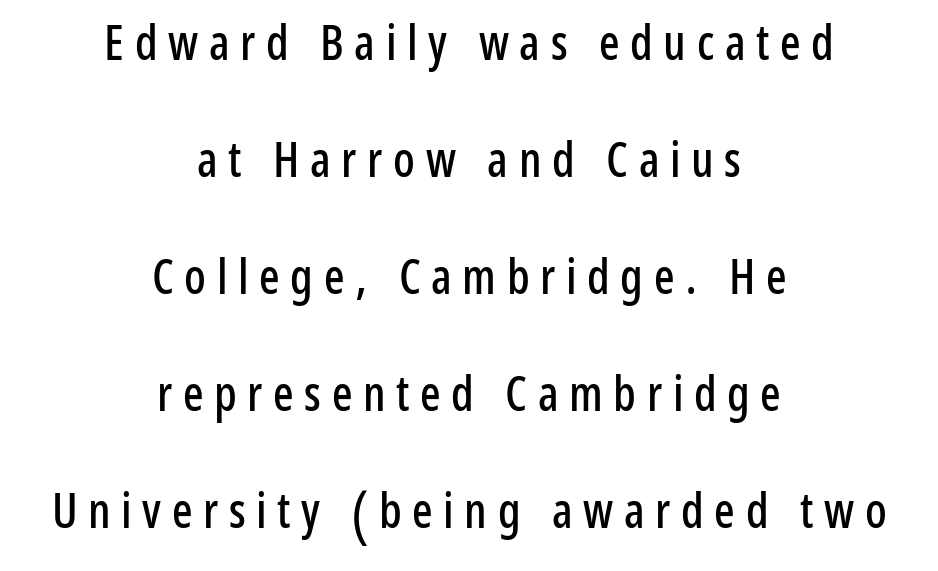
The image shows 48 px condensed sans-serif type, upright; set centered, loose line spacing (2.44x), unusually wide letter spacing (+0.22 em), not underlined; low stroke contrast and a medium x-height.
